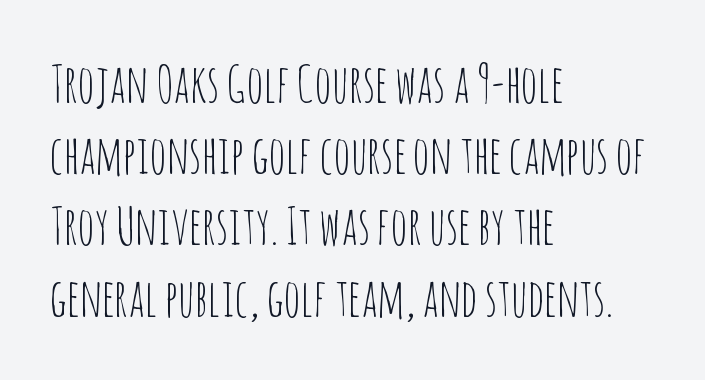
The image shows 52 px thin, condensed sans-serif type, upright; set left-aligned, normal line spacing (1.37x), normal letter spacing, not underlined; low stroke contrast and a large x-height.
